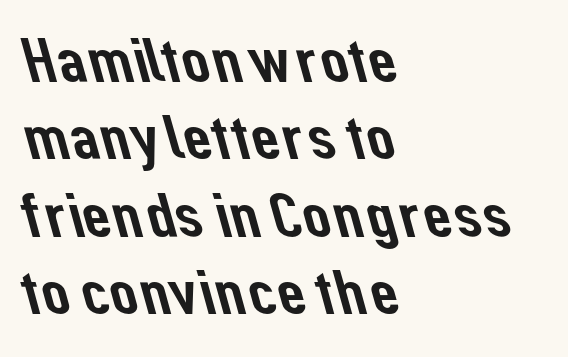
The image shows 63 px sans-serif type; set left-aligned, line spacing 1.23x, normal letter spacing, not underlined; low stroke contrast and a medium x-height.
